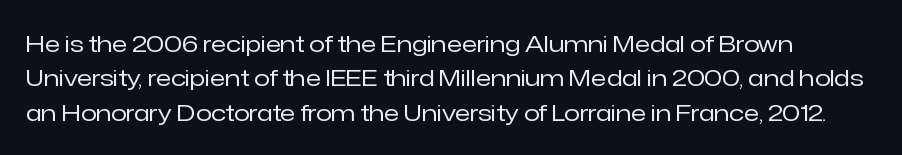
The lines sit at an ordinary, default distance from one another. Observe the ordinary spacing: letters are neighbours, not strangers. A bare baseline throughout the passage. Designer's note — italics off, roman on. Is this a heavy cut? Hardly; it is regular or lighter.
